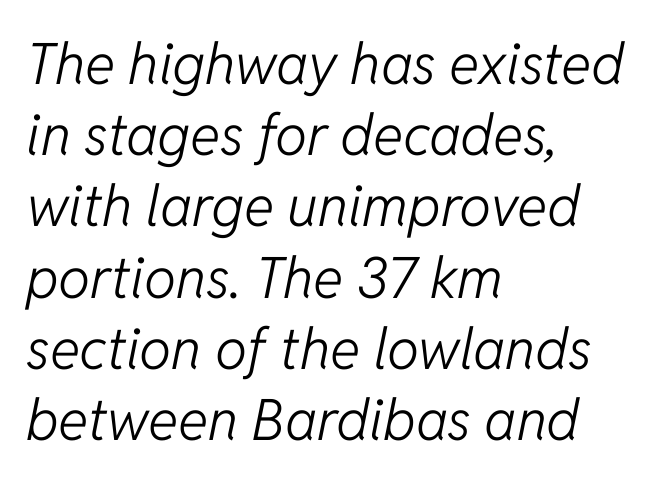
Descender tails drop into unmarked territory. The setting favours the left margin, as ordinary paragraphs usually do. The text carries the slant typical of an italic or oblique font. Think of a printed novel: that variable character pitch is what you see here.
